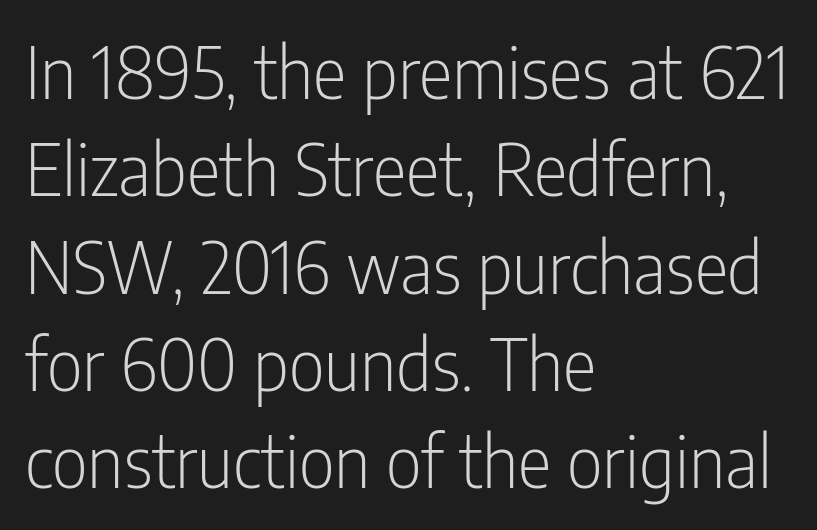
{"serif": "no", "italic": "no", "bold": "no", "weight": "light", "width": "condensed", "stroke_contrast": "low", "x_height": "medium", "monospaced": "no", "underline": "no", "align": "left", "line_spacing": "normal", "line_spacing_ratio": 1.37, "letter_spacing": "normal", "letter_spacing_em": 0.0, "glyph_px": 71}
